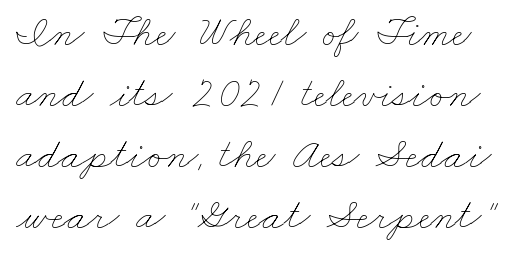
The image shows 43 px thin, wide type; set normal line spacing (1.42x), normal letter spacing, not underlined; low stroke contrast and a small x-height.
